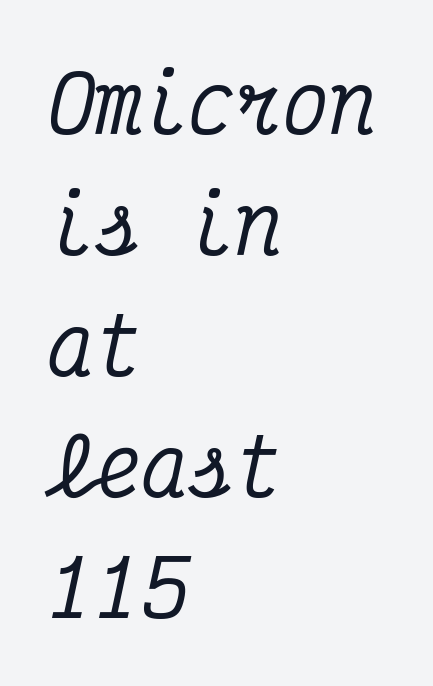
The image shows 78 px condensed serif type, italic (leaning right), monospaced; set left-aligned, normal line spacing (1.55x), normal letter spacing, not underlined; medium stroke contrast and a medium x-height.
